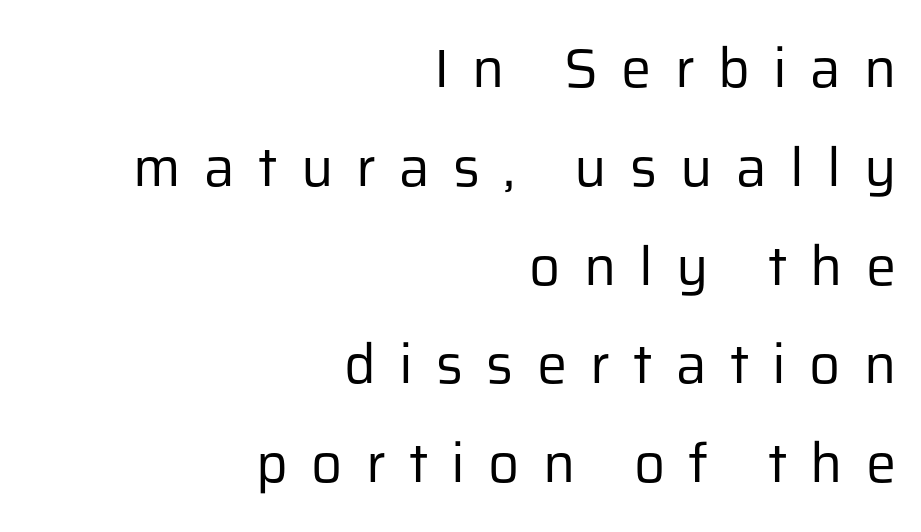
Vertical stems look standard width or narrower in stroke. Check under the words: just untouched page. This is the regular roman posture of the typeface. All the whitespace from short lines collects on the left. Does extra space separate the letters? Yes, quite a lot of it.
